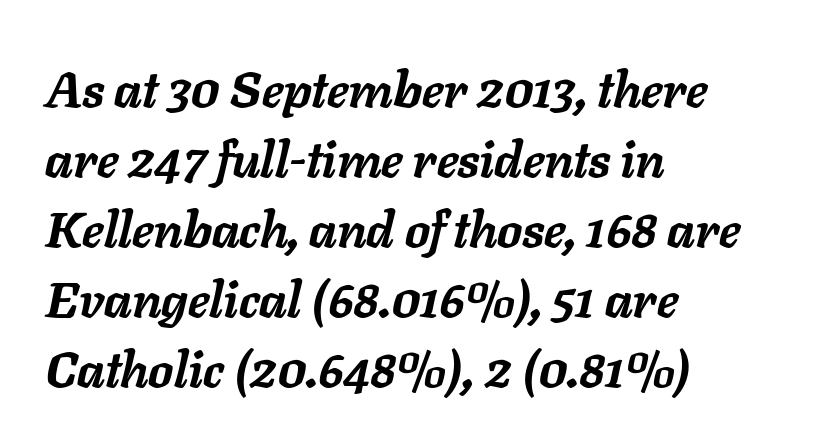
Each glyph is drawn with heavy, bold strokes. This rendering leaves character spacing at its baseline value. Each letter keeps its own natural width here, so spacing adapts to shape. Interline gaps are of average width in this sample. A typesetter would mark this as italic. The lines in this sample share a left origin and differ only in where they stop.
